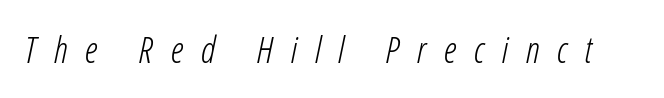
The image shows 36 px light, condensed type, italic (leaning right); set unusually wide letter spacing (+0.49 em), not underlined; low stroke contrast and a medium x-height.
